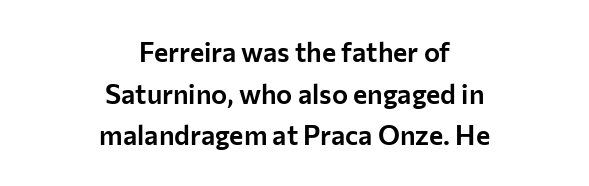
Teacher's note: observe the equal gaps on both sides — that is centered alignment. No italicization has been applied; the sample stays upright. The tracking reads as untouched default to a designer's eye. Nobody drew a line under any word here.
